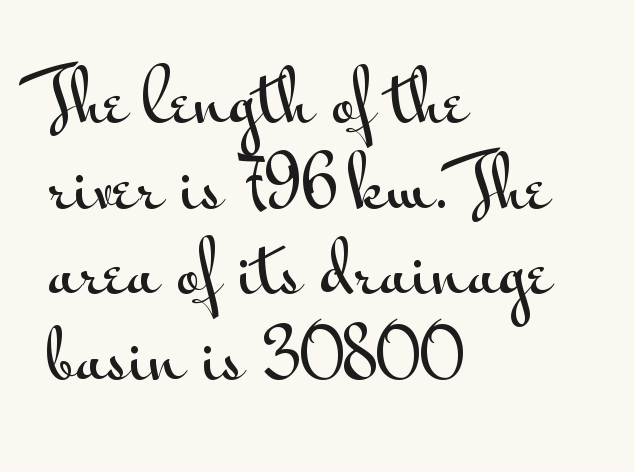
This sample has the flowing, uneven cadence of proportional lettering. Check the space under the baseline: it is left empty. The letters sit at their default tracking, neither squeezed nor spread. The text was rendered using a sans face with plain stroke endings.
